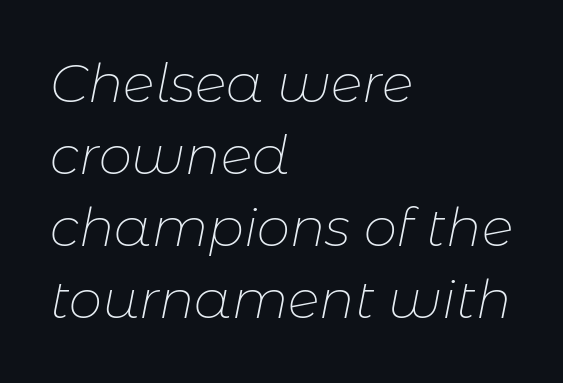
The image shows 53 px thin type, italic (leaning right); set left-aligned, normal line spacing (1.36x), normal letter spacing, not underlined; low stroke contrast and a medium x-height.
